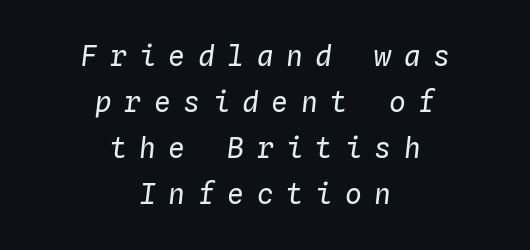
The image shows 28 px regular-weight type, italic (leaning right), monospaced; set centered, normal line spacing (1.64x), unusually wide letter spacing (+0.45 em), not underlined; low stroke contrast and a medium x-height.
